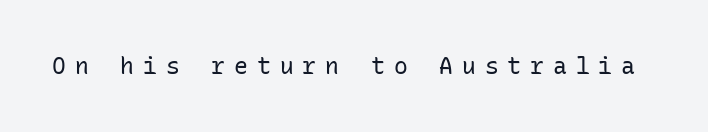
The font sits on the lighter half of the weight spectrum, regular included. Lines of text with bare space underneath. Do the letters lean? They stand straight. Display-style spreading of the glyphs; the letterfit is very open.
